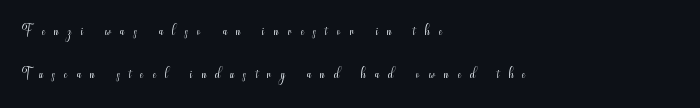
Where is the straight margin? On the left. Weight: in the light-to-regular range. Any mark beneath the type? The region is blank. The vertical gap from one line to the next is large. Honestly, the letter spacing is so wide it's the main thing you notice.
